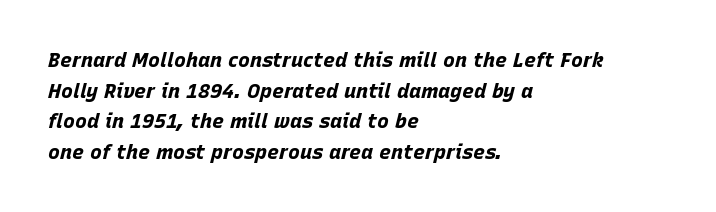
Q: Is the text bold? A: Yes.
Q: Is the text italic (slanted)? A: Yes, it leans right by about 15 degrees.
Q: Is the text underlined? A: No.
Q: How is the paragraph aligned? A: Left-aligned.
Q: Is the spacing between letters normal or unusually wide? A: Normal.
Q: Is the spacing between lines tight, normal or loose? A: Normal.
